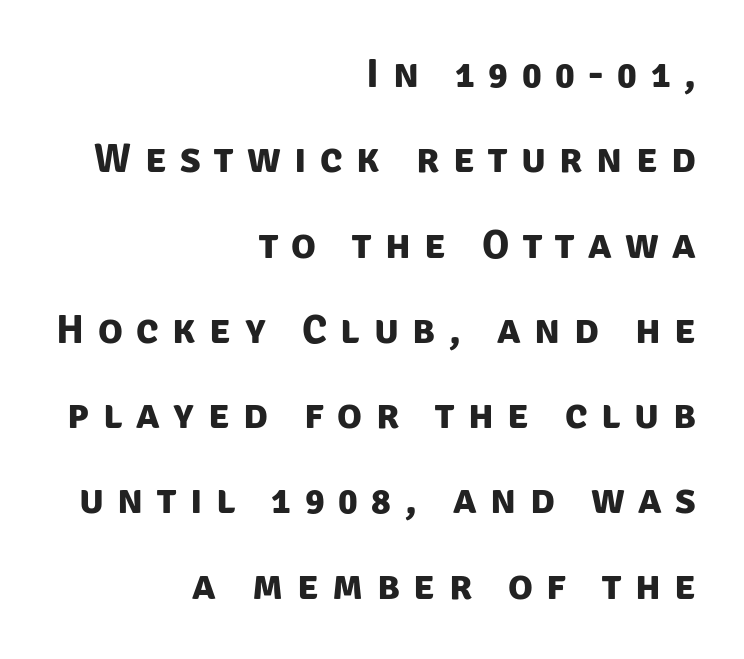
{"serif": "no", "bold": "yes", "weight": "bold", "width": "normal", "stroke_contrast": "low", "x_height": "large", "monospaced": "no", "underline": "no", "align": "right", "line_spacing": "loose", "line_spacing_ratio": 2.08, "letter_spacing": "wide", "letter_spacing_em": 0.33, "glyph_px": 41}
